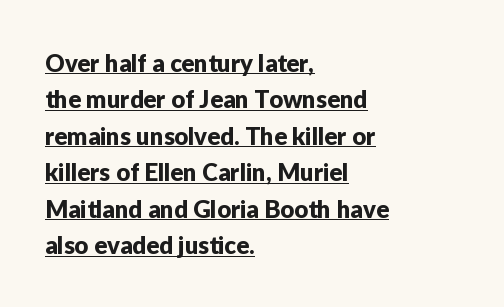
If you measured baseline to baseline, you'd find a middling distance. It's the straight-up-and-down kind of type. Decoration check: the copy is underlined. Layout note: lines flush left. Is the letter spacing exaggerated? No — it looks like the ordinary default.
